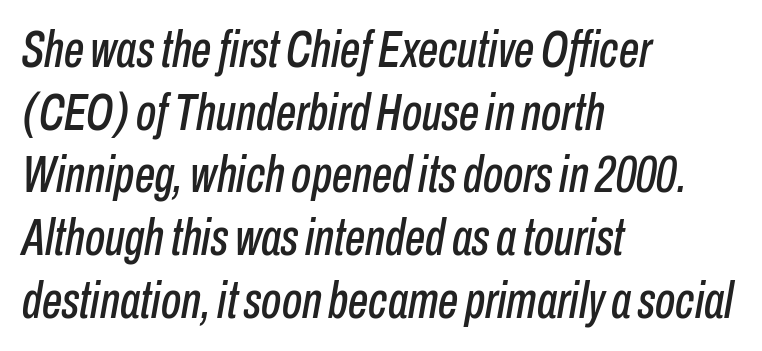
{"italic": "yes", "lean": "right", "slant_degrees": 10, "width": "condensed", "stroke_contrast": "low", "x_height": "medium", "monospaced": "no", "underline": "no", "align": "left", "line_spacing_ratio": 1.23, "letter_spacing": "normal", "letter_spacing_em": 0.0, "glyph_px": 51}
